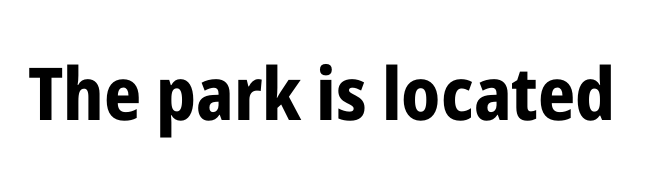
The passage shown is typed in a proportional face where columns would drift. Does extra space separate the letters? No, they use regular spacing. The passage shown is typeset with a sans-serif family. Notice how the stems are strictly vertical — no italics here. Letters rest on an invisible, unmarked baseline.
